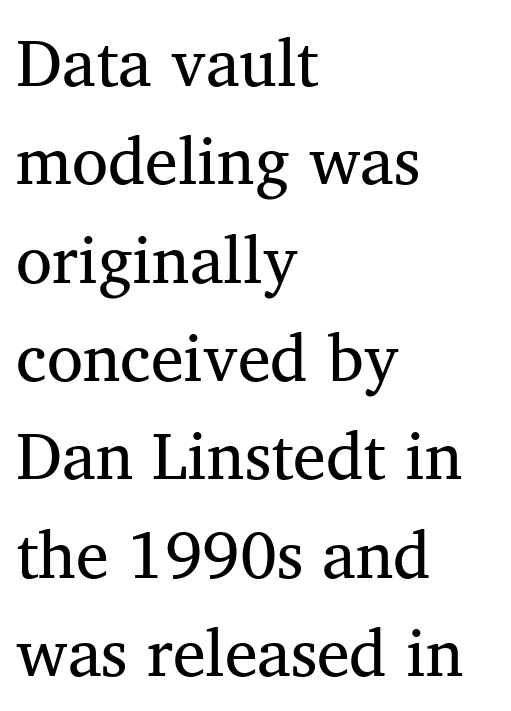
This block has exactly the height ordinary leading produces. The type is set solid horizontally, with unmodified tracking. The rendering uses natural spacing where letterforms have individual widths. This is serif lettering, the kind often seen in printed books.
